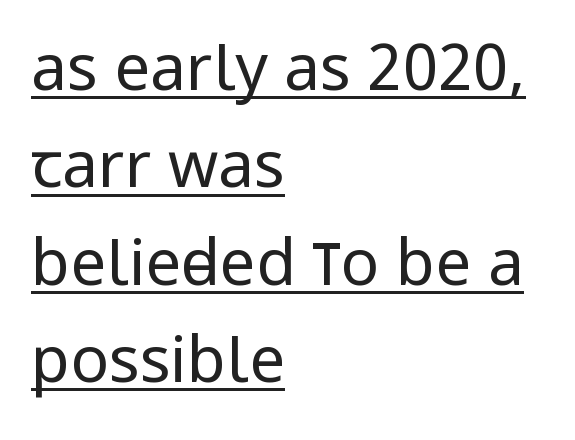
{"serif": "no", "italic": "no", "bold": "no", "weight": "regular", "width": "condensed", "stroke_contrast": "low", "x_height": "large", "monospaced": "no", "underline": "yes", "align": "left", "line_spacing": "normal", "line_spacing_ratio": 1.52, "letter_spacing": "normal", "letter_spacing_em": 0.0, "glyph_px": 64}
